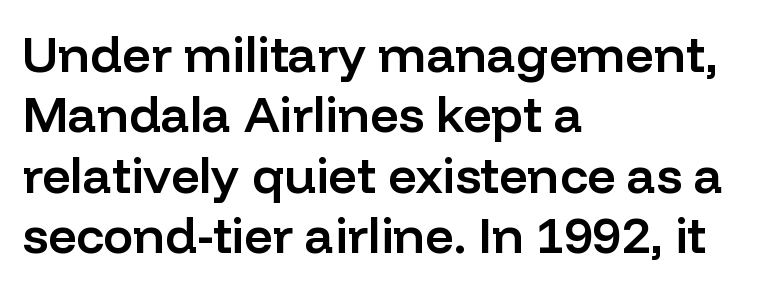
{"serif": "no", "italic": "no", "bold": "semi", "weight": "semibold", "width": "normal", "stroke_contrast": "low", "x_height": "medium", "monospaced": "no", "underline": "no", "align": "left", "line_spacing_ratio": 1.21, "letter_spacing": "normal", "letter_spacing_em": 0.0, "glyph_px": 50}
